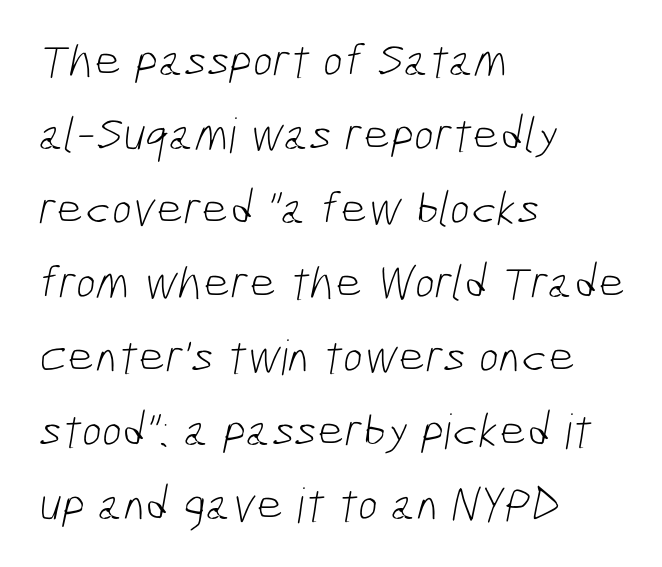
Q: Is the text bold? A: No.
Q: Is the typeface a serif or a sans-serif typeface? A: Sans-serif.
Q: Is the text underlined? A: No.
Q: How is the paragraph aligned? A: Left-aligned.
Q: Is the spacing between letters normal or unusually wide? A: Normal.
Q: Is the spacing between lines tight, normal or loose? A: Normal.
Q: Width (condensed, normal, or wide)? A: Condensed.
Q: Stroke contrast? A: Low.
Q: x-height? A: Medium.
Q: Monospaced? A: No.
